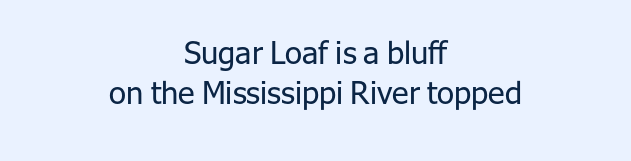
{"serif": "no", "italic": "no", "bold": "no", "weight": "regular", "width": "normal", "stroke_contrast": "low", "x_height": "medium", "monospaced": "no", "underline": "no", "align": "center", "line_spacing": "normal", "line_spacing_ratio": 1.3, "letter_spacing": "normal", "letter_spacing_em": 0.0, "glyph_px": 31}
